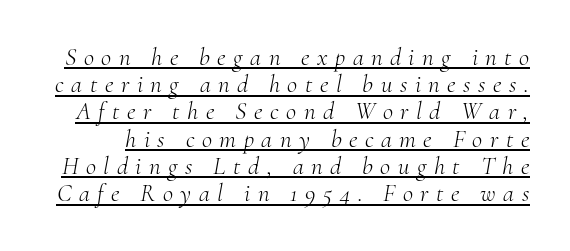
{"italic": "yes", "lean": "right", "slant_degrees": 10, "bold": "no", "underline": "yes", "line_spacing": "tight", "line_spacing_ratio": 1.09, "letter_spacing": "wide", "letter_spacing_em": 0.3, "glyph_px": 25}
